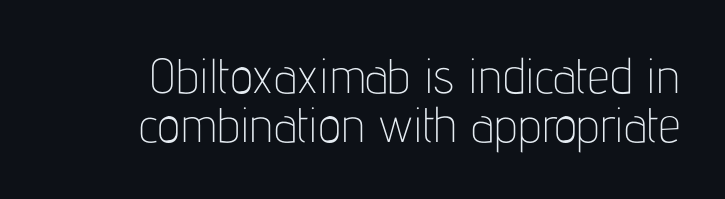
The image shows 49 px thin, condensed sans-serif type, upright; set tight line spacing (1.0x), normal letter spacing, not underlined; low stroke contrast and a medium x-height.
